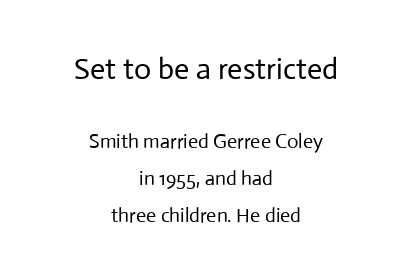
Q: Is the text bold? A: No.
Q: Is the text italic (slanted)? A: No, it is upright.
Q: Is the typeface a serif or a sans-serif typeface? A: Sans-serif.
Q: Is the text underlined? A: No.
Q: How is the paragraph aligned? A: Centered.
Q: Is the spacing between letters normal or unusually wide? A: Normal.
Q: Which block of text is set in a larger size, the first (top) or the second (bottom)? A: The first (top) one.
Q: Width (condensed, normal, or wide)? A: Normal.
Q: Stroke contrast? A: Low.
Q: x-height? A: Medium.
Q: Monospaced? A: No.
